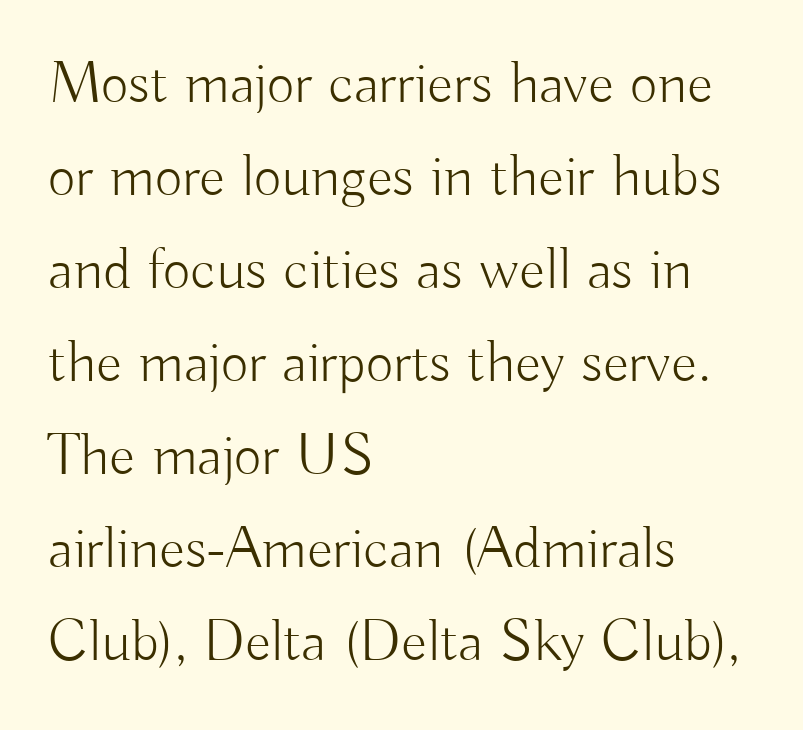
The image shows 60 px light sans-serif type, upright; set left-aligned, normal line spacing (1.55x), normal letter spacing, not underlined; low stroke contrast and a small x-height.
